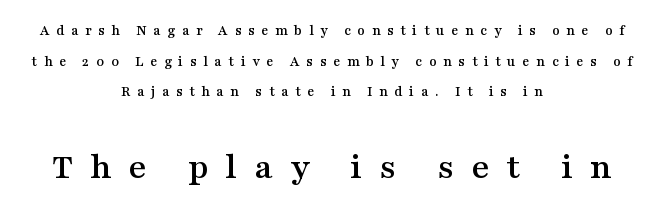
Q: Is the text italic (slanted)? A: No, it is upright.
Q: Is the typeface a serif or a sans-serif typeface? A: Serif.
Q: Is the text underlined? A: No.
Q: How is the paragraph aligned? A: Centered.
Q: Is the spacing between letters normal or unusually wide? A: Unusually wide.
Q: Is the spacing between lines tight, normal or loose? A: Loose.
Q: Which block of text is set in a larger size, the first (top) or the second (bottom)? A: The second (bottom) one.
Q: Width (condensed, normal, or wide)? A: Wide.
Q: Stroke contrast? A: Medium.
Q: x-height? A: Medium.
Q: Monospaced? A: No.
